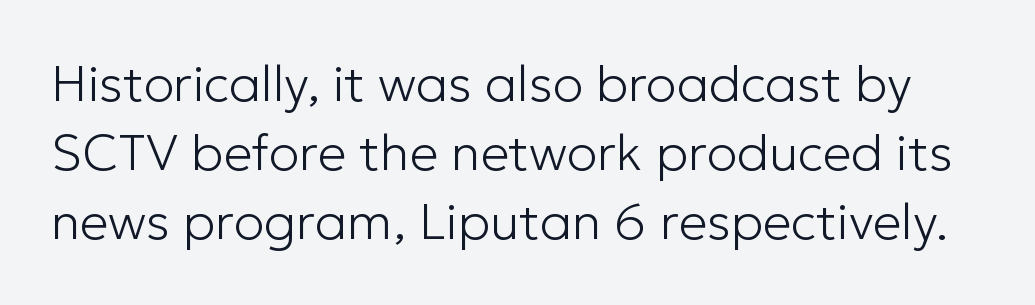
Q: Is the text bold? A: No.
Q: Is the text italic (slanted)? A: No, it is upright.
Q: Is the typeface a serif or a sans-serif typeface? A: Sans-serif.
Q: Is the text underlined? A: No.
Q: Is the spacing between letters normal or unusually wide? A: Normal.
Q: Is the spacing between lines tight, normal or loose? A: Normal.
Q: Width (condensed, normal, or wide)? A: Normal.
Q: Stroke contrast? A: Low.
Q: x-height? A: Medium.
Q: Monospaced? A: No.
